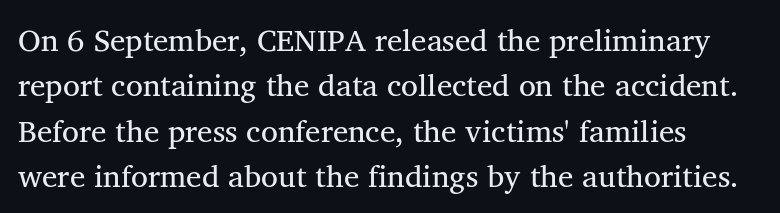
Q: Is the text bold? A: No.
Q: Is the text italic (slanted)? A: No, it is upright.
Q: Is the typeface a serif or a sans-serif typeface? A: Serif.
Q: Is the text underlined? A: No.
Q: How is the paragraph aligned? A: Left-aligned.
Q: Is the spacing between letters normal or unusually wide? A: Normal.
Q: Is the spacing between lines tight, normal or loose? A: Normal.
Q: Width (condensed, normal, or wide)? A: Normal.
Q: Stroke contrast? A: Medium.
Q: x-height? A: Medium.
Q: Monospaced? A: No.
